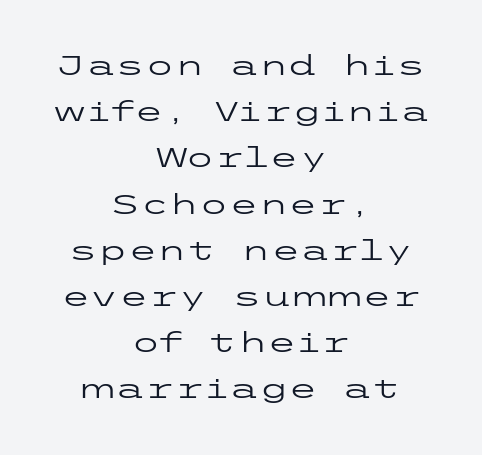
{"italic": "no", "bold": "no", "underline": "no", "align": "center", "line_spacing_ratio": 1.71, "letter_spacing": "normal", "letter_spacing_em": 0.0, "glyph_px": 27}
